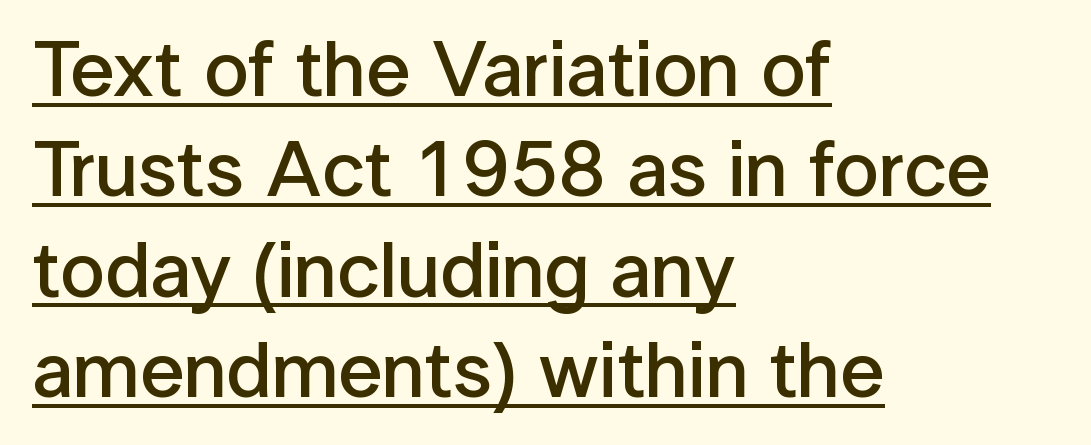
{"serif": "no", "italic": "no", "bold": "semi", "weight": "semibold", "width": "normal", "stroke_contrast": "low", "x_height": "medium", "monospaced": "no", "underline": "yes", "align": "left", "line_spacing": "normal", "line_spacing_ratio": 1.27, "letter_spacing": "normal", "letter_spacing_em": 0.0, "glyph_px": 79}
